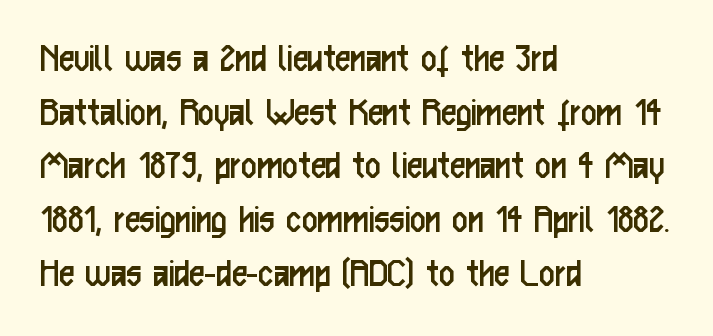
These lines stack with their left ends in a neat column. The line texture is even and compact thanks to regular tracking. The words here are not underlined. The rendering uses natural spacing where letterforms have individual widths. A sans-serif font was chosen for this passage.
